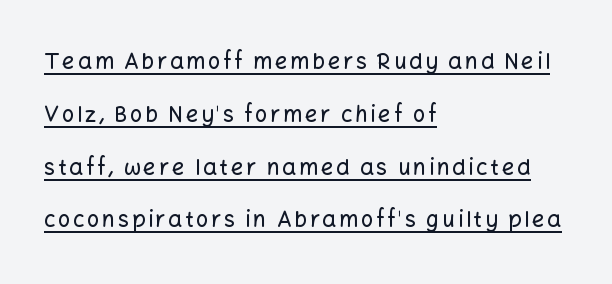
The image shows 22 px text type, upright; set left-aligned, loose line spacing (2.4x), underlined.
